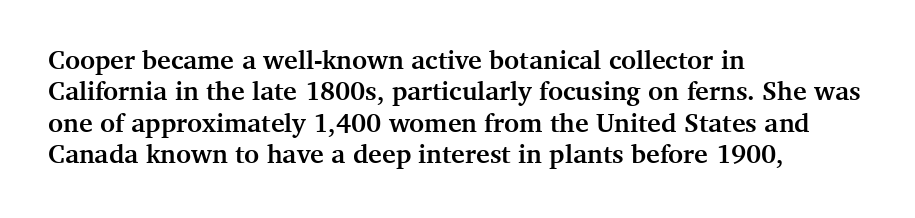
Q: Is the text bold? A: Yes.
Q: Is the text italic (slanted)? A: No, it is upright.
Q: Is the text underlined? A: No.
Q: How is the paragraph aligned? A: Left-aligned.
Q: Is the spacing between letters normal or unusually wide? A: Normal.
